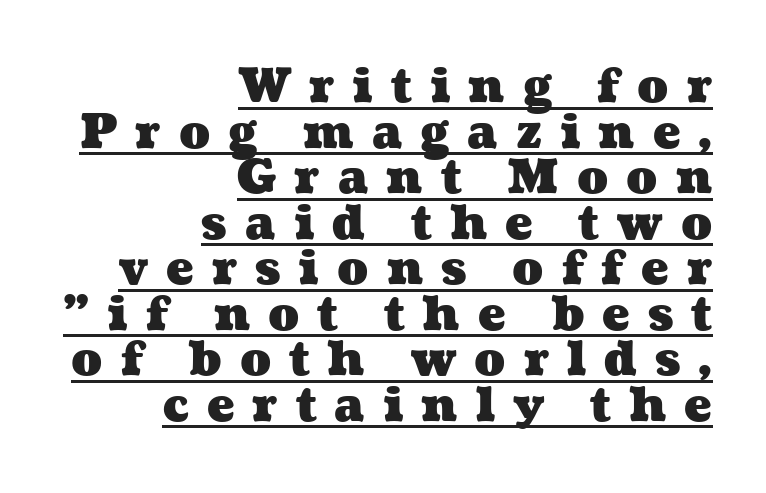
Q: Is the text bold? A: Yes.
Q: Is the text underlined? A: Yes.
Q: How is the paragraph aligned? A: Right-aligned.
Q: Is the spacing between letters normal or unusually wide? A: Unusually wide.
Q: Is the spacing between lines tight, normal or loose? A: Tight.
Q: Width (condensed, normal, or wide)? A: Wide.
Q: Stroke contrast? A: Medium.
Q: x-height? A: Medium.
Q: Monospaced? A: No.
